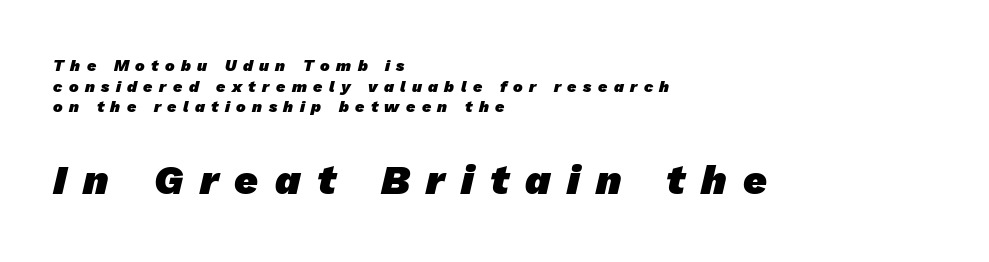
The image shows 41 px heavy sans-serif type; set left-aligned, normal line spacing (1.29x), unusually wide letter spacing (+0.4 em), not underlined; the second (bottom) block is 2.56x larger; low stroke contrast and a medium x-height.
